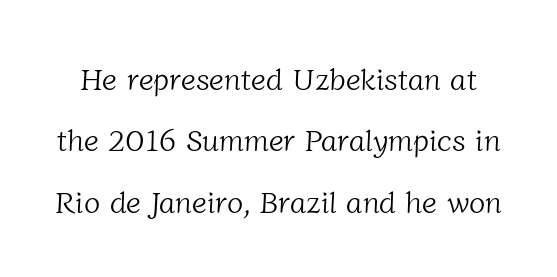
The image shows 30 px light serif type; set loose line spacing (2.05x), normal letter spacing, not underlined; low stroke contrast and a medium x-height.
